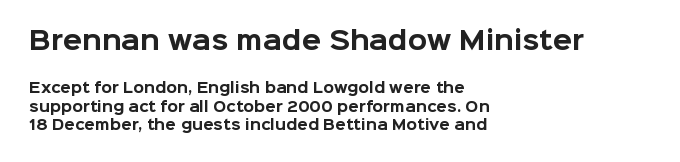
Vertical spacing — default. Thick stems and heavy bowls — unmistakably bold. A roman cut, with each character standing at attention. Bare-footed words on every line. Nobody touched the tracking dial on this one. Which chunk is bigger? The first one — the top block dwarfs the bottom.
